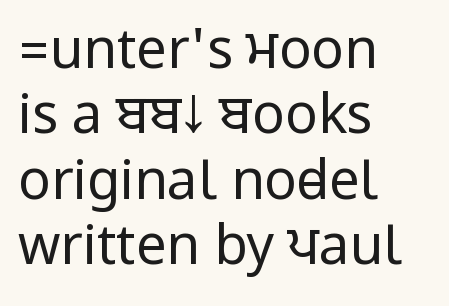
Q: Is the text bold? A: No.
Q: Is the text italic (slanted)? A: No, it is upright.
Q: Is the typeface a serif or a sans-serif typeface? A: Sans-serif.
Q: Is the text underlined? A: No.
Q: How is the paragraph aligned? A: Left-aligned.
Q: Is the spacing between letters normal or unusually wide? A: Normal.
Q: Width (condensed, normal, or wide)? A: Condensed.
Q: Stroke contrast? A: Low.
